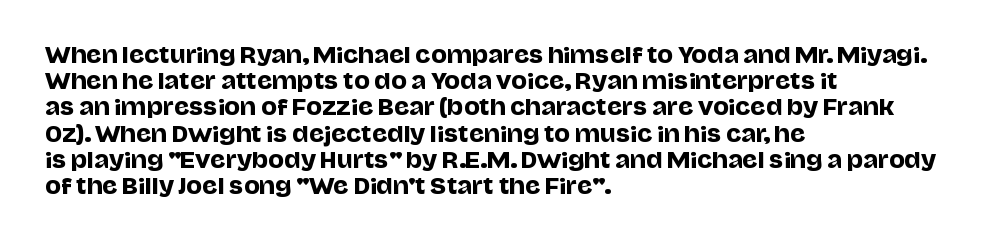
Q: Is the text italic (slanted)? A: No, it is upright.
Q: Is the text underlined? A: No.
Q: How is the paragraph aligned? A: Left-aligned.
Q: Is the spacing between letters normal or unusually wide? A: Normal.
Q: Is the spacing between lines tight, normal or loose? A: Normal.
